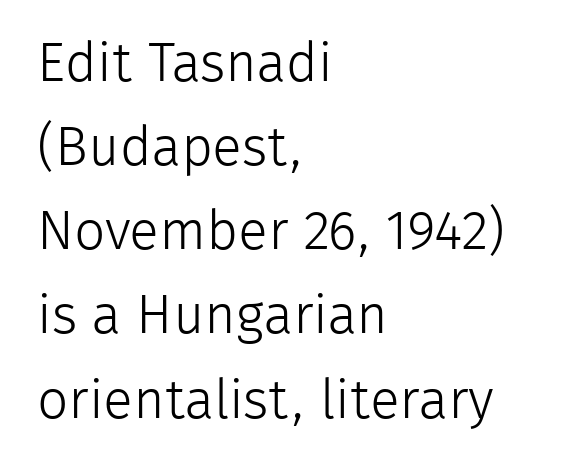
{"serif": "no", "italic": "no", "bold": "no", "weight": "light", "width": "normal", "stroke_contrast": "low", "x_height": "medium", "monospaced": "no", "underline": "no", "align": "left", "line_spacing": "normal", "line_spacing_ratio": 1.53, "letter_spacing": "normal", "letter_spacing_em": 0.0, "glyph_px": 55}
